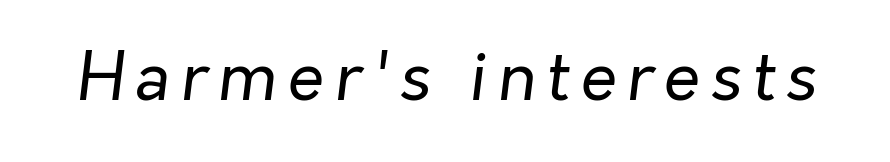
This sample has the flowing, uneven cadence of proportional lettering. This sample uses an oblique cut, with every glyph tilted off the vertical. Descenders are the only things crossing below the line. Summary of weight: not heavy and not bold.
